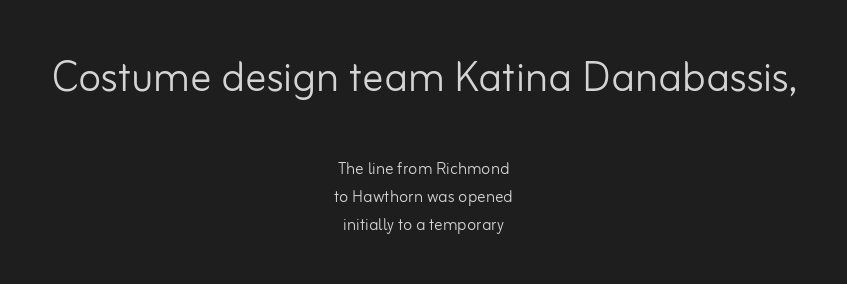
The lines in this sample share a center point and differ in where they start and stop. These lines sit exactly where default settings would place them. The face used here is proportionally spaced, like ordinary book or web type. Posture: upright roman.
